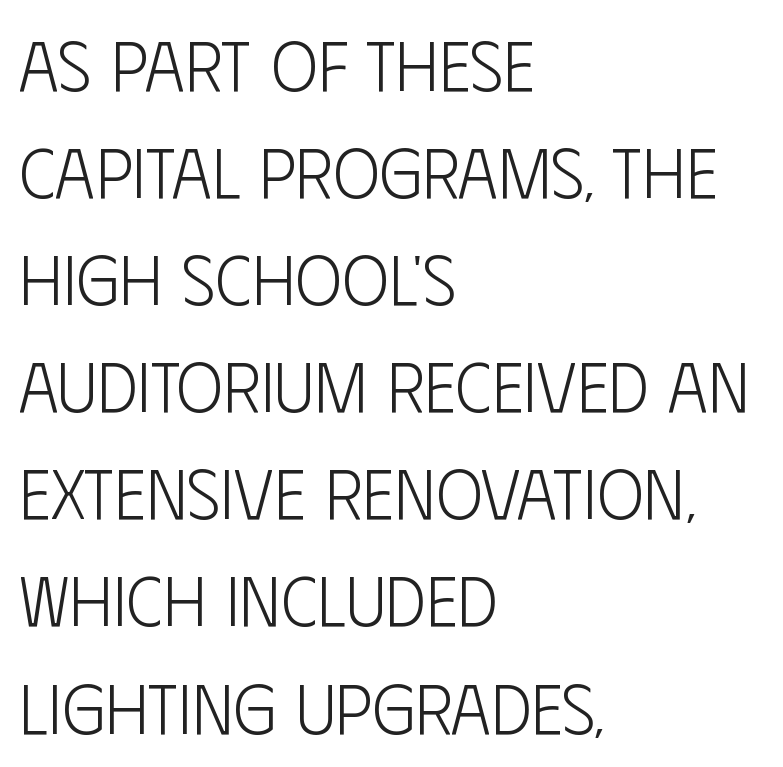
{"serif": "no", "italic": "no", "bold": "no", "weight": "light", "width": "condensed", "stroke_contrast": "low", "x_height": "large", "monospaced": "no", "underline": "no", "align": "left", "line_spacing": "normal", "line_spacing_ratio": 1.53, "letter_spacing": "normal", "letter_spacing_em": 0.0, "glyph_px": 70}
